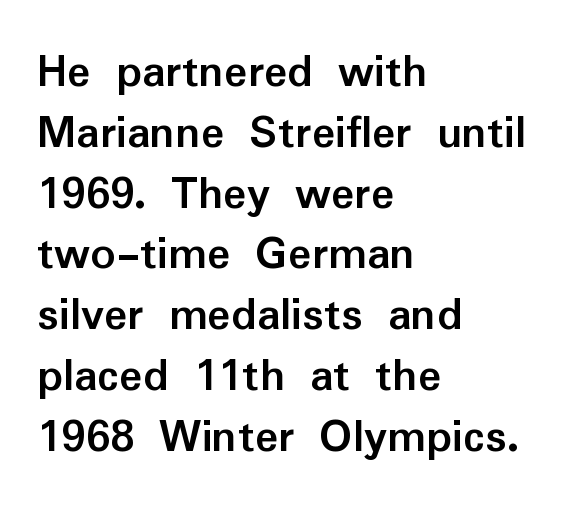
The image shows 49 px semibold sans-serif type, upright; set left-aligned, line spacing 1.24x, normal letter spacing, not underlined; low stroke contrast and a medium x-height.
